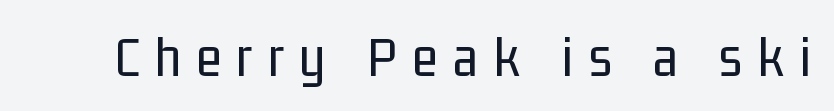
{"serif": "no", "italic": "no", "bold": "no", "weight": "regular", "width": "condensed", "stroke_contrast": "low", "x_height": "medium", "monospaced": "no", "underline": "no", "letter_spacing": "wide", "letter_spacing_em": 0.26, "glyph_px": 59}
